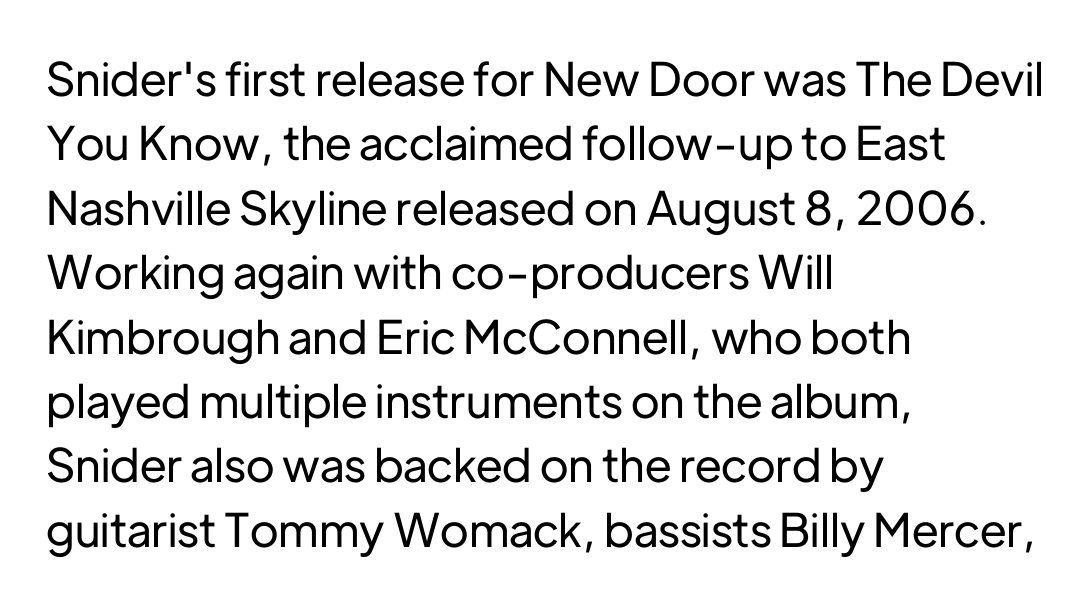
Q: Is the text italic (slanted)? A: No, it is upright.
Q: Is the typeface a serif or a sans-serif typeface? A: Sans-serif.
Q: Is the text underlined? A: No.
Q: How is the paragraph aligned? A: Left-aligned.
Q: Is the spacing between letters normal or unusually wide? A: Normal.
Q: Is the spacing between lines tight, normal or loose? A: Normal.
Q: Width (condensed, normal, or wide)? A: Normal.
Q: Stroke contrast? A: Low.
Q: x-height? A: Medium.
Q: Monospaced? A: No.
